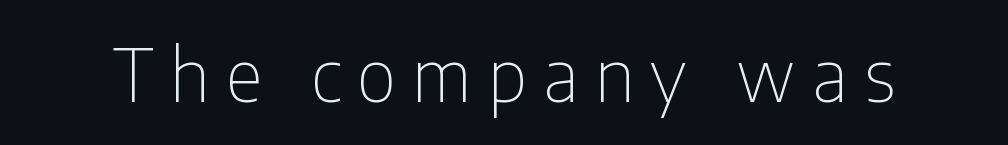
{"serif": "no", "italic": "no", "bold": "no", "weight": "thin", "width": "condensed", "stroke_contrast": "low", "x_height": "medium", "monospaced": "no", "underline": "no", "letter_spacing": "wide", "letter_spacing_em": 0.22, "glyph_px": 73}
